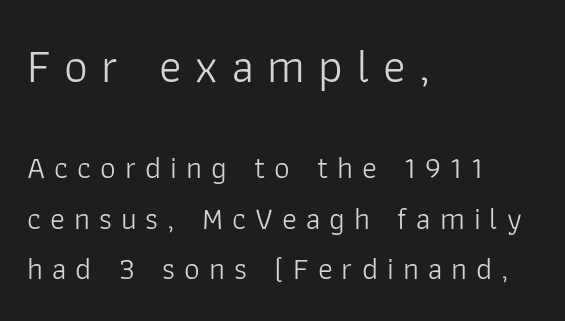
Q: Is the text bold? A: No.
Q: Is the text italic (slanted)? A: No, it is upright.
Q: Is the typeface a serif or a sans-serif typeface? A: Sans-serif.
Q: Is the text underlined? A: No.
Q: How is the paragraph aligned? A: Left-aligned.
Q: Is the spacing between letters normal or unusually wide? A: Unusually wide.
Q: Is the spacing between lines tight, normal or loose? A: Normal.
Q: Which block of text is set in a larger size, the first (top) or the second (bottom)? A: The first (top) one.
Q: Width (condensed, normal, or wide)? A: Normal.
Q: Stroke contrast? A: Low.
Q: x-height? A: Medium.
Q: Monospaced? A: No.
